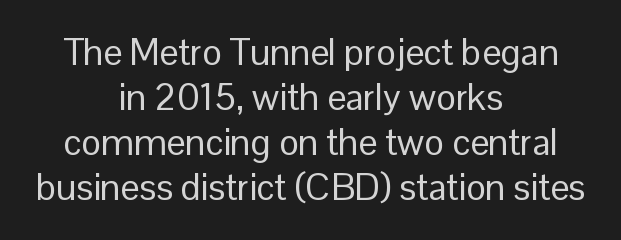
The font's upright variant was chosen for this text. The lines are quadded center. The face looks like a standard text weight, possibly lighter. The letters sit at their default tracking, neither squeezed nor spread. This rendering employs a face without finishing strokes, i.e., a sans-serif. This sample has the flowing, uneven cadence of proportional lettering.
